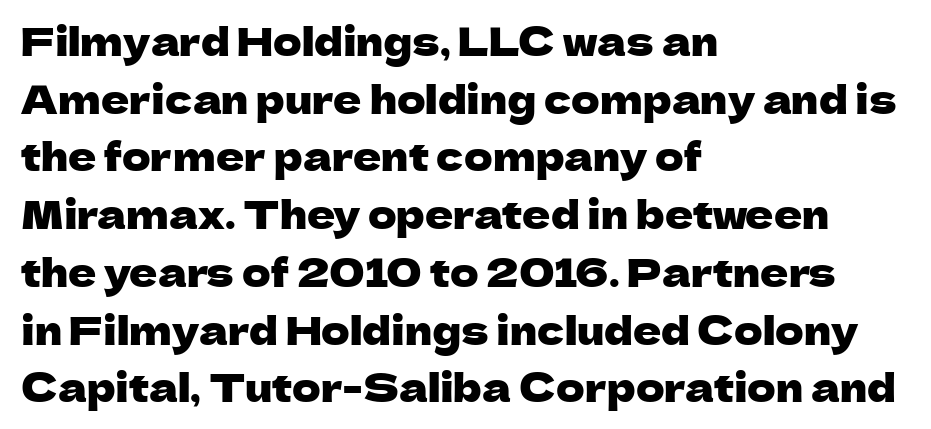
Glyph-to-glyph distance matches everyday printed text. Upright lettering throughout. Vertically, the passage feels balanced, rows spaced as you'd expect. Quick note: underline off. These lines are rendered in a variable-pitch font.
